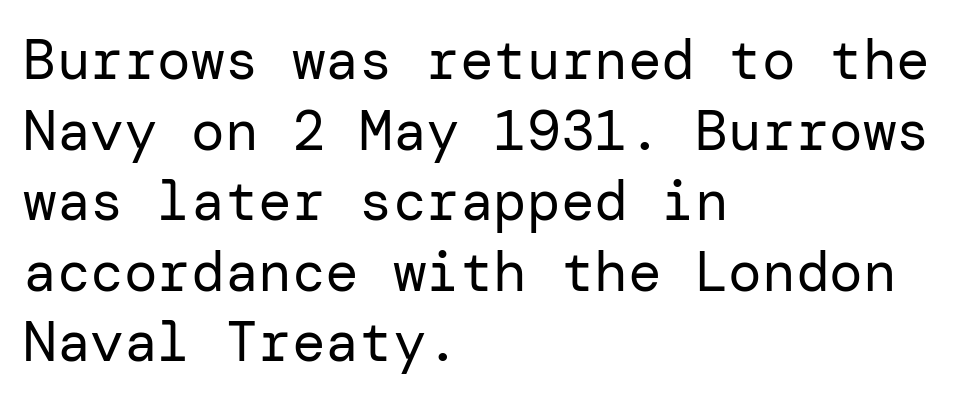
Q: Is the text bold? A: No.
Q: Is the text italic (slanted)? A: No, it is upright.
Q: Is the typeface a serif or a sans-serif typeface? A: Sans-serif.
Q: Is the text underlined? A: No.
Q: How is the paragraph aligned? A: Left-aligned.
Q: Is the spacing between letters normal or unusually wide? A: Normal.
Q: Is the spacing between lines tight, normal or loose? A: Normal.
Q: Width (condensed, normal, or wide)? A: Normal.
Q: Stroke contrast? A: Low.
Q: x-height? A: Medium.
